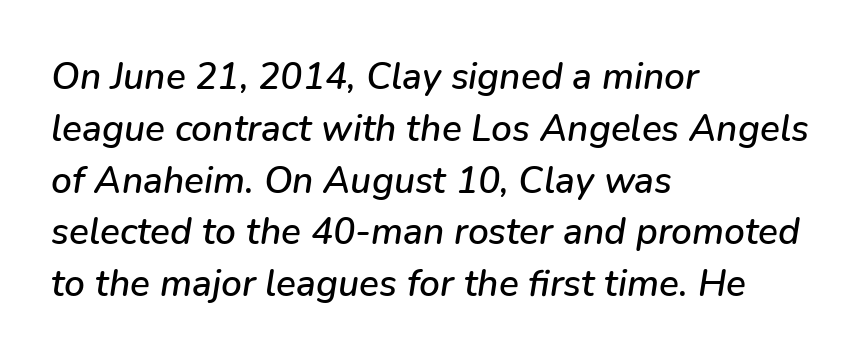
Successive baselines arrive at the customary interval. Each letter keeps its own natural width here, so spacing adapts to shape. Every row of glyphs begins at an identical x-position on the left. Nobody drew a line under any word here. The letterforms sit shoulder to shoulder at normal distance.
